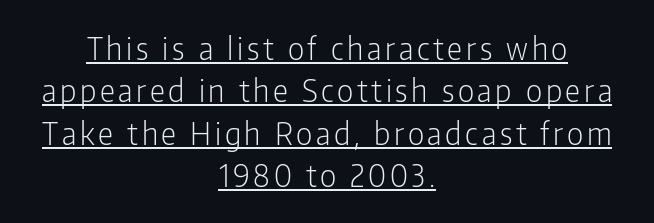
Q: Is the text bold? A: No.
Q: Is the text italic (slanted)? A: No, it is upright.
Q: Is the typeface a serif or a sans-serif typeface? A: Sans-serif.
Q: Is the text underlined? A: Yes.
Q: How is the paragraph aligned? A: Centered.
Q: Is the spacing between lines tight, normal or loose? A: Normal.
Q: Width (condensed, normal, or wide)? A: Condensed.
Q: Stroke contrast? A: Low.
Q: x-height? A: Medium.
Q: Monospaced? A: No.
